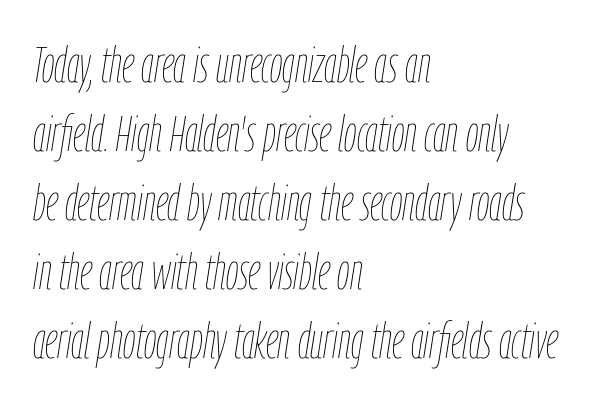
Reading down the column, the eye jumps a familiar distance to each next line. Nobody touched the tracking dial on this one. The cut favours lightness, reaching ordinary text weight at its darkest. Rule under the text: the space is simply empty. Emphasis-style slanted type is in use.
